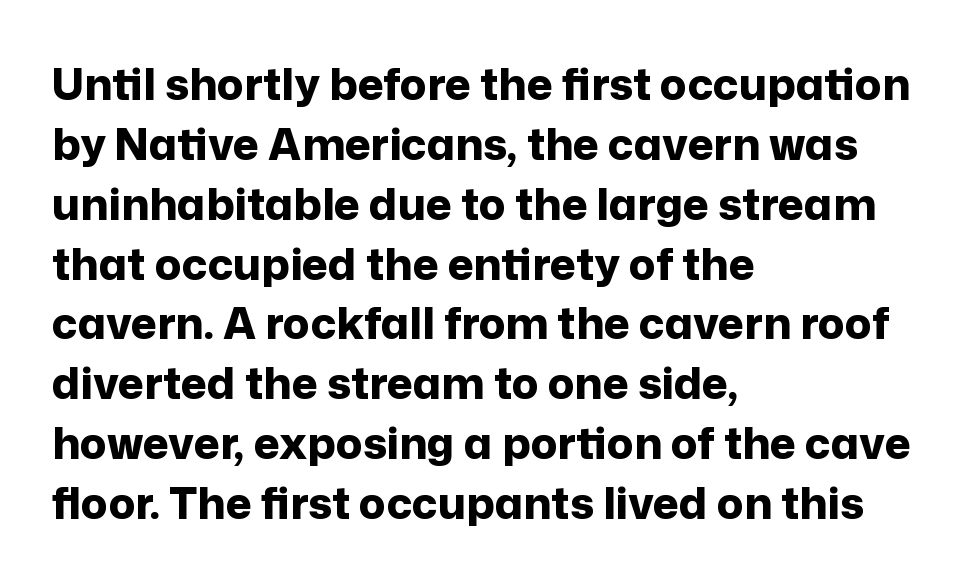
The image shows 44 px bold sans-serif type, upright; set left-aligned, normal line spacing (1.36x), normal letter spacing, not underlined; low stroke contrast and a medium x-height.
